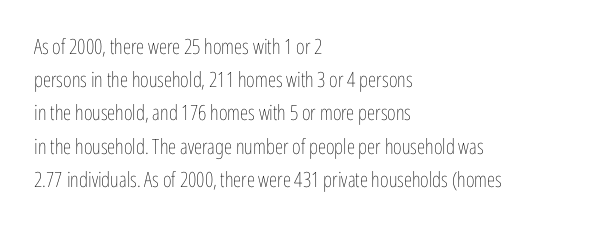
The face looks like a standard text weight, possibly lighter. Short and long lines alike share a common starting point at left. Vertically, the passage feels balanced, rows spaced as you'd expect. A bare baseline throughout the passage. Here the glyphs are tracked normally, forming tight word shapes.
